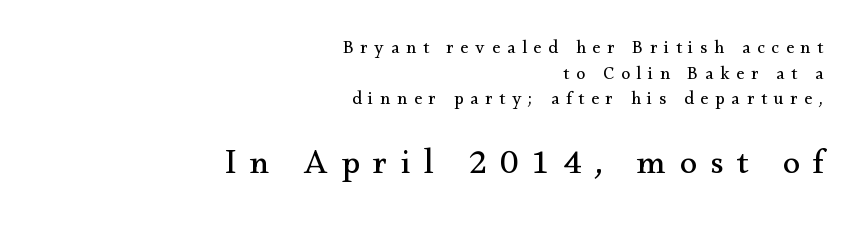
The letters are spread apart with noticeably loose tracking. Honestly, there is no underline to notice here at all. Are there feet on the stems? There are — it's a serif. The block sitting lower on the canvas is the one with enlarged characters. Counters stay open thanks to moderate or lighter strokes.
